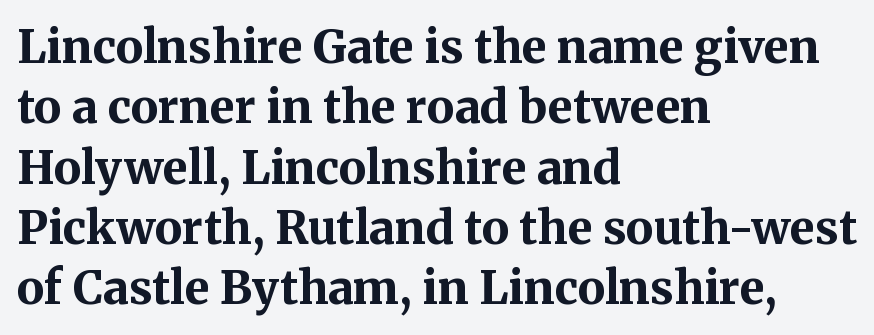
{"serif": "yes", "italic": "no", "bold": "yes", "weight": "bold", "width": "normal", "stroke_contrast": "medium", "x_height": "medium", "monospaced": "no", "underline": "no", "align": "left", "line_spacing": "normal", "line_spacing_ratio": 1.31, "letter_spacing": "normal", "letter_spacing_em": 0.0, "glyph_px": 46}
